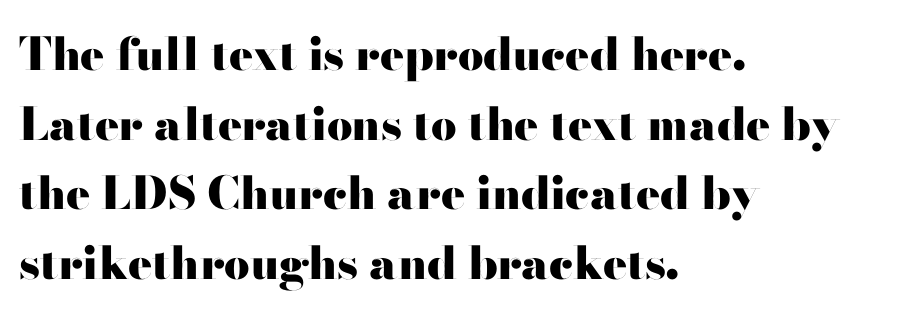
The ragged edge is on the right, which tells us the setting is flush left. A typesetter would label this face a sans. Regarding leading, the lines here are spaced in the standard way. The letters advance in unequal steps, a hallmark of proportional type. The characters look thick and weighty, a clear bold.
